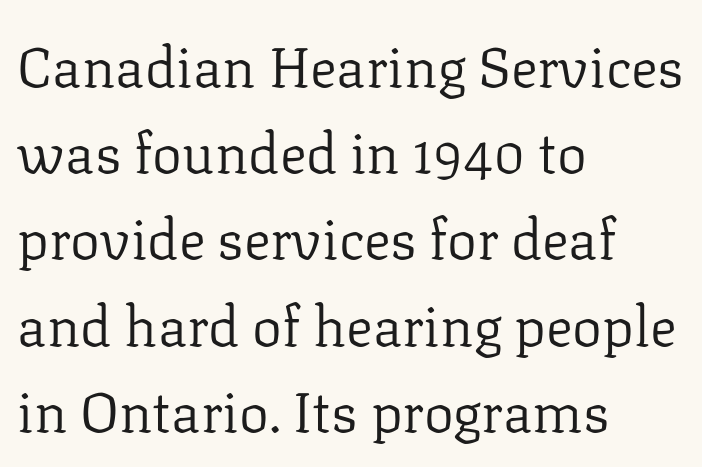
Q: Is the text bold? A: No.
Q: Is the text italic (slanted)? A: No, it is upright.
Q: Is the typeface a serif or a sans-serif typeface? A: Serif.
Q: Is the text underlined? A: No.
Q: How is the paragraph aligned? A: Left-aligned.
Q: Is the spacing between letters normal or unusually wide? A: Normal.
Q: Is the spacing between lines tight, normal or loose? A: Normal.
Q: Width (condensed, normal, or wide)? A: Normal.
Q: Stroke contrast? A: Low.
Q: x-height? A: Medium.
Q: Monospaced? A: No.
